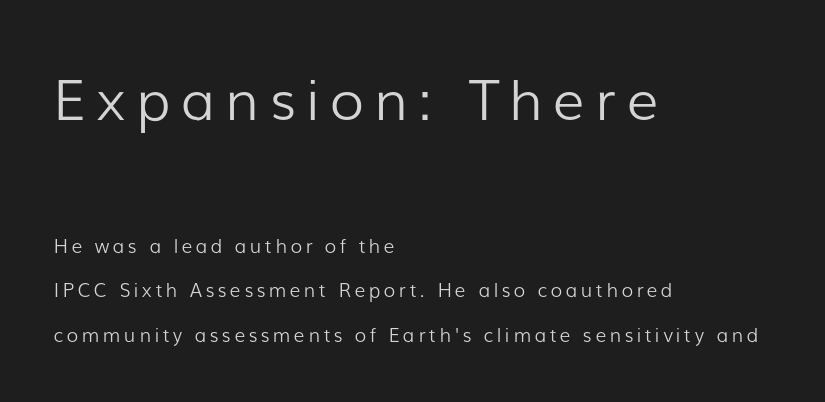
Q: Is the text bold? A: No.
Q: Is the text italic (slanted)? A: No, it is upright.
Q: Is the typeface a serif or a sans-serif typeface? A: Sans-serif.
Q: Is the text underlined? A: No.
Q: How is the paragraph aligned? A: Left-aligned.
Q: Is the spacing between lines tight, normal or loose? A: Loose.
Q: Which block of text is set in a larger size, the first (top) or the second (bottom)? A: The first (top) one.
Q: Width (condensed, normal, or wide)? A: Normal.
Q: Stroke contrast? A: Low.
Q: x-height? A: Medium.
Q: Monospaced? A: No.
